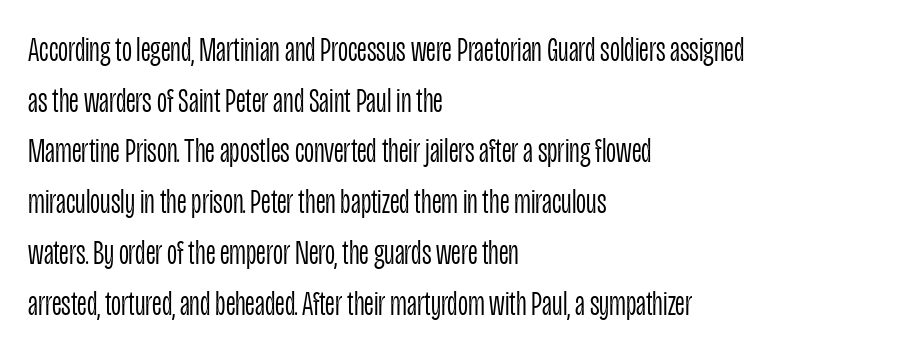
Rendered with straight, roman letterforms. Which margin do the lines hug? The left one — the right edge is uneven. The font is comparable to plain body text, perhaps lighter. Note the varied advance widths — an 'i' is clearly narrower than an 'm'. Rows of type keep a routine distance in the vertical direction.
